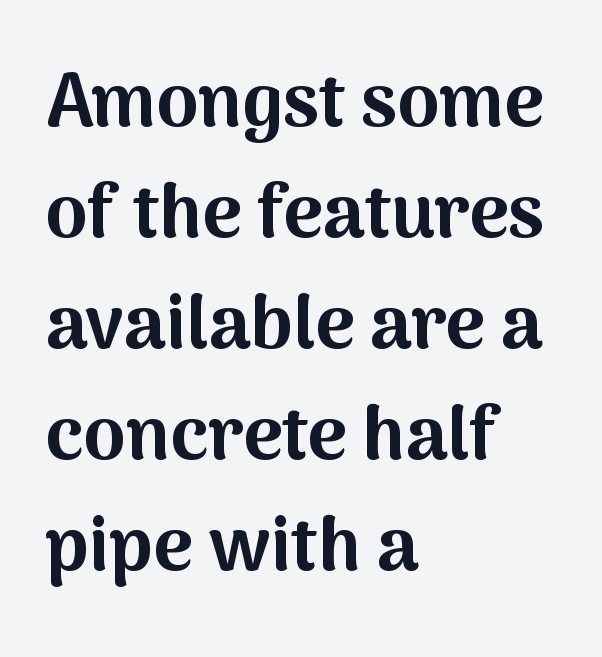
{"serif": "no", "italic": "no", "bold": "yes", "weight": "bold", "width": "normal", "stroke_contrast": "medium", "x_height": "medium", "monospaced": "no", "underline": "no", "align": "left", "line_spacing": "normal", "line_spacing_ratio": 1.48, "letter_spacing": "normal", "letter_spacing_em": 0.0, "glyph_px": 75}
